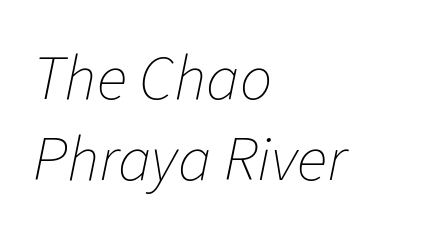
The image shows 64 px thin type, italic (leaning right); set left-aligned, normal line spacing (1.26x), normal letter spacing, not underlined; low stroke contrast and a medium x-height.
